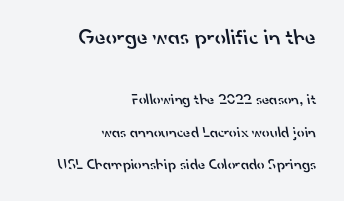
Q: Is the text bold? A: Semi-bold.
Q: Is the text underlined? A: No.
Q: How is the paragraph aligned? A: Right-aligned.
Q: Is the spacing between letters normal or unusually wide? A: Normal.
Q: Is the spacing between lines tight, normal or loose? A: Loose.
Q: Which block of text is set in a larger size, the first (top) or the second (bottom)? A: The first (top) one.
